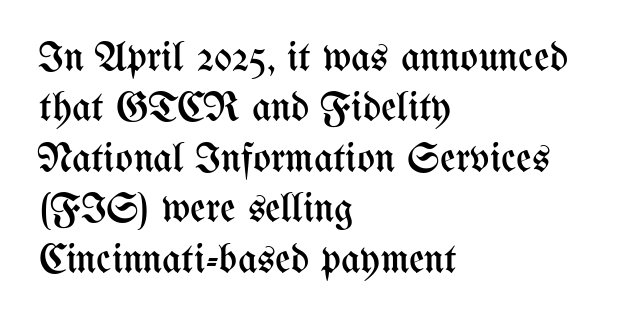
This reads as an unemphasized weight, regular at the heaviest. Short note: letters normally spaced. The face used here is proportionally spaced, like ordinary book or web type. Descenders hang freely into open space.
